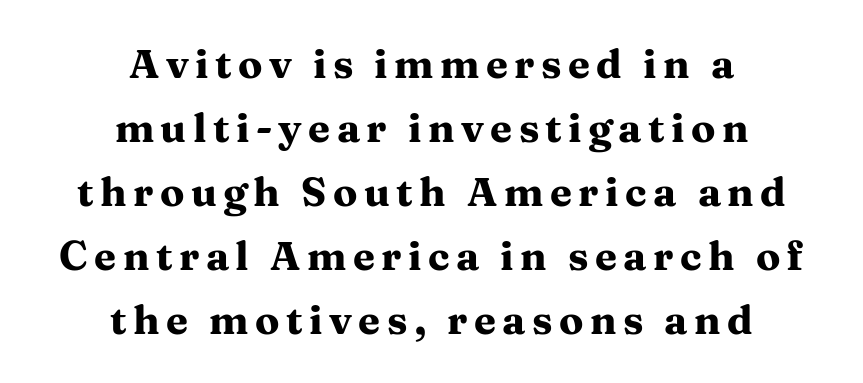
Q: Is the text bold? A: Yes.
Q: Is the text italic (slanted)? A: No, it is upright.
Q: Is the typeface a serif or a sans-serif typeface? A: Serif.
Q: Is the text underlined? A: No.
Q: How is the paragraph aligned? A: Centered.
Q: Is the spacing between lines tight, normal or loose? A: Normal.
Q: Width (condensed, normal, or wide)? A: Wide.
Q: Stroke contrast? A: Medium.
Q: x-height? A: Medium.
Q: Monospaced? A: No.
